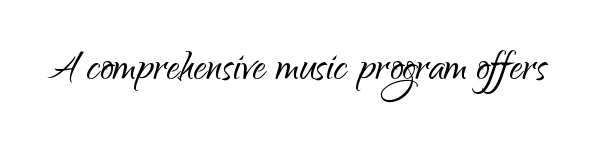
{"serif": "no", "bold": "no", "weight": "light", "width": "normal", "stroke_contrast": "low", "x_height": "small", "monospaced": "no", "underline": "no", "letter_spacing": "normal", "letter_spacing_em": 0.0, "glyph_px": 53}
